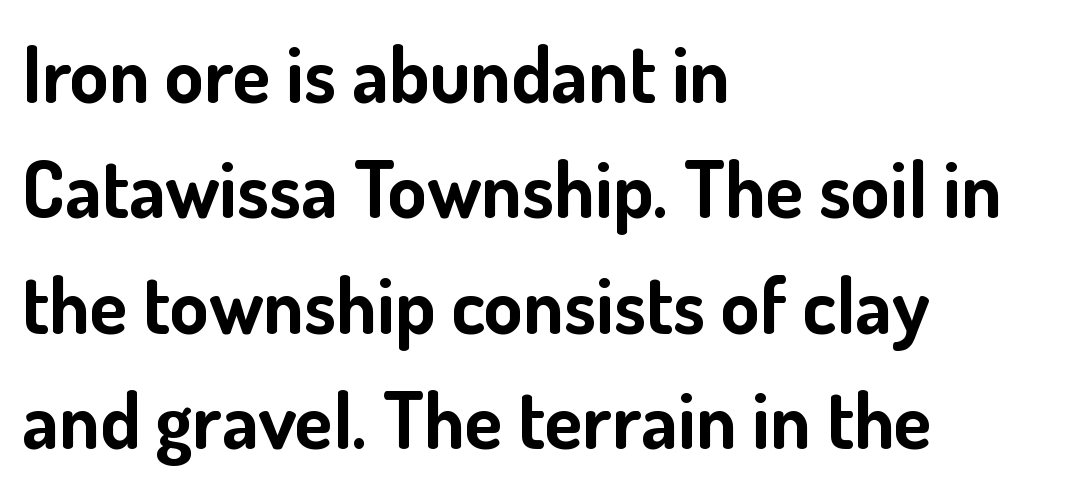
Q: Is the text bold? A: Yes.
Q: Is the text italic (slanted)? A: No, it is upright.
Q: Is the typeface a serif or a sans-serif typeface? A: Sans-serif.
Q: Is the text underlined? A: No.
Q: How is the paragraph aligned? A: Left-aligned.
Q: Is the spacing between letters normal or unusually wide? A: Normal.
Q: Is the spacing between lines tight, normal or loose? A: Normal.
Q: Width (condensed, normal, or wide)? A: Normal.
Q: Stroke contrast? A: Low.
Q: x-height? A: Small.
Q: Monospaced? A: No.
